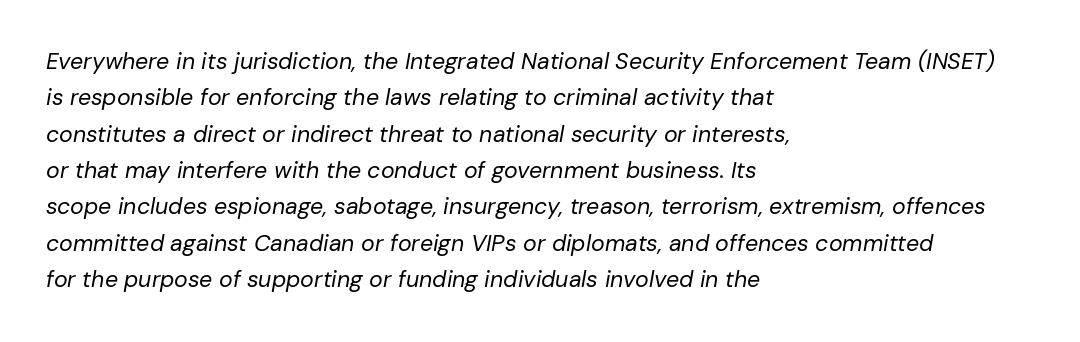
The space directly below the letters is spotless. The vertical gap from one line to the next is medium. Every row of glyphs begins at an identical x-position on the left. The gaps between neighbouring characters are ordinary and unremarkable. The font is comparable to plain body text, perhaps lighter.
